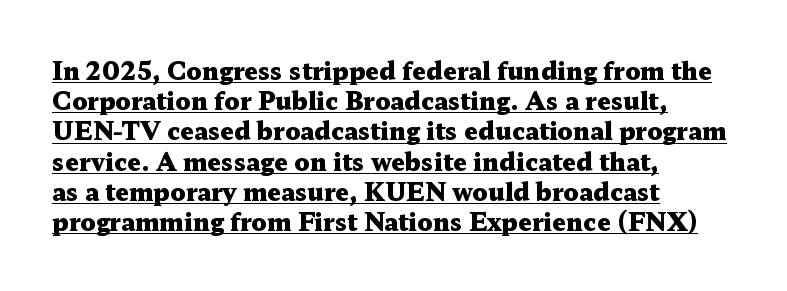
Teacher's note: observe the even left margin — that is flush-left alignment. The rendering uses the underline text-decoration. Set as a true bold cut, around the 700 mark. Observe the ordinary spacing: letters are neighbours, not strangers. Do the letters lean? They stand straight.
